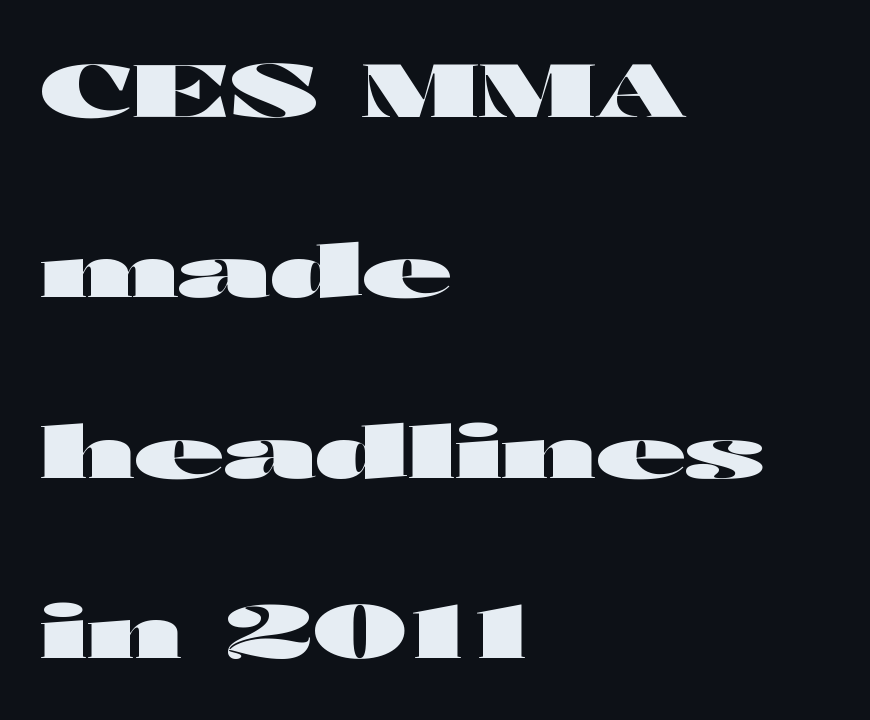
A typesetter would call this proportional, since set widths differ per character. Baseline-to-baseline distance is far greater than the letter height. Words appear dense and cohesive because spacing is normal. Every row of glyphs begins at an identical x-position on the left. The typography opts for an upright posture over an oblique one. Nope, no serifs anywhere on these letters.
